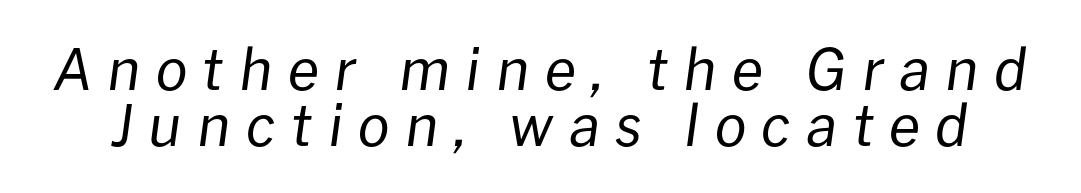
The passage shown leans; its letterforms are oblique. Stroke mass is kept to a normal reading level or below. Just letters on the line, the space beneath them empty. Each letter keeps its own natural width here, so spacing adapts to shape.
